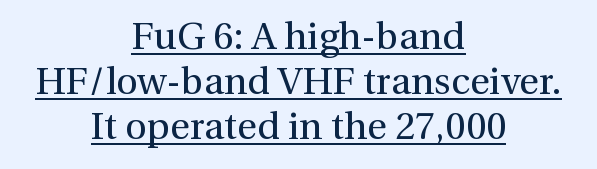
Q: Is the text bold? A: No.
Q: Is the text italic (slanted)? A: No, it is upright.
Q: Is the typeface a serif or a sans-serif typeface? A: Serif.
Q: Is the text underlined? A: Yes.
Q: How is the paragraph aligned? A: Centered.
Q: Is the spacing between letters normal or unusually wide? A: Normal.
Q: Width (condensed, normal, or wide)? A: Normal.
Q: Stroke contrast? A: Medium.
Q: x-height? A: Medium.
Q: Monospaced? A: No.
